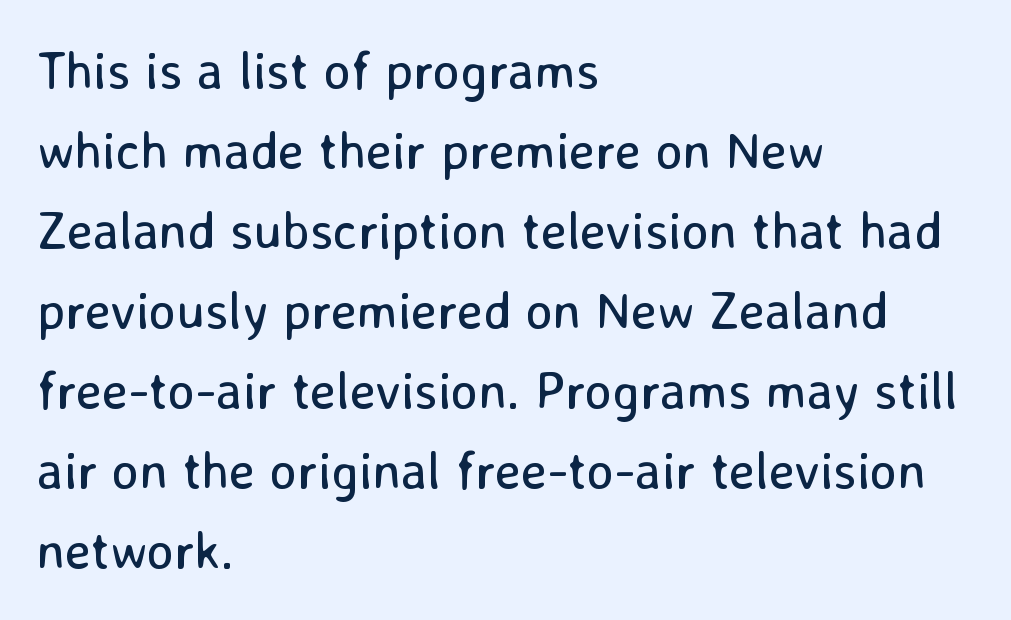
Q: Is the text bold? A: No.
Q: Is the text italic (slanted)? A: No, it is upright.
Q: Is the typeface a serif or a sans-serif typeface? A: Sans-serif.
Q: Is the text underlined? A: No.
Q: How is the paragraph aligned? A: Left-aligned.
Q: Is the spacing between letters normal or unusually wide? A: Normal.
Q: Is the spacing between lines tight, normal or loose? A: Normal.
Q: Width (condensed, normal, or wide)? A: Normal.
Q: Stroke contrast? A: Low.
Q: x-height? A: Medium.
Q: Monospaced? A: No.
